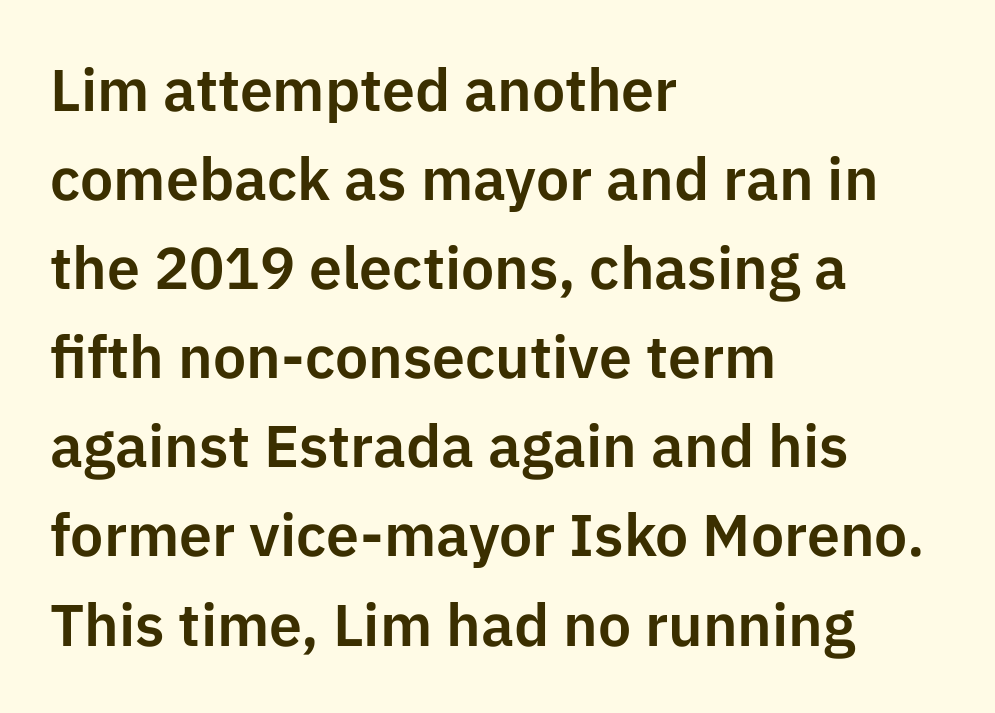
The typesetter chose a ragged-right arrangement here. Nothing unusual about the tracking: characters are spaced as the font intends. The typography opts for an upright posture over an oblique one. Glance below the letters and you will spot only blank space. This sample keeps an unexceptional amount of space between lines.
